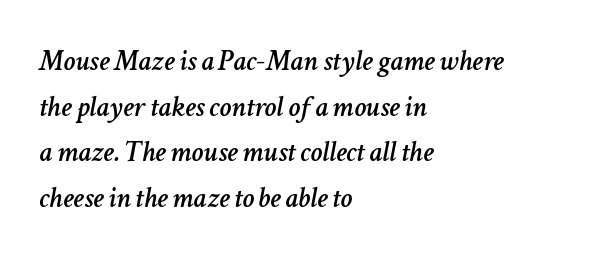
{"italic": "yes", "lean": "right", "slant_degrees": 11, "width": "normal", "stroke_contrast": "low", "x_height": "medium", "monospaced": "no", "underline": "no", "align": "left", "line_spacing": "normal", "line_spacing_ratio": 1.52, "letter_spacing": "normal", "letter_spacing_em": 0.0, "glyph_px": 30}
